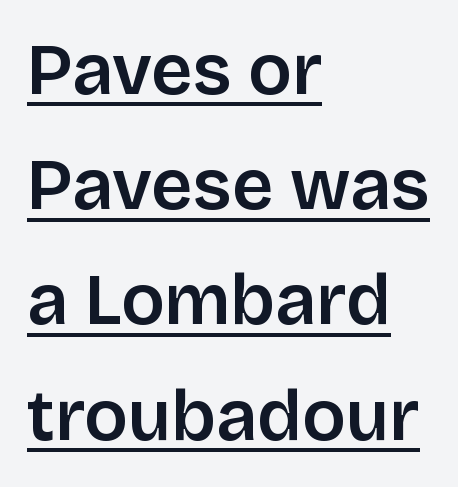
{"serif": "no", "italic": "no", "width": "normal", "stroke_contrast": "low", "x_height": "large", "monospaced": "no", "underline": "yes", "align": "left", "line_spacing": "normal", "line_spacing_ratio": 1.6, "letter_spacing": "normal", "letter_spacing_em": 0.0, "glyph_px": 72}
